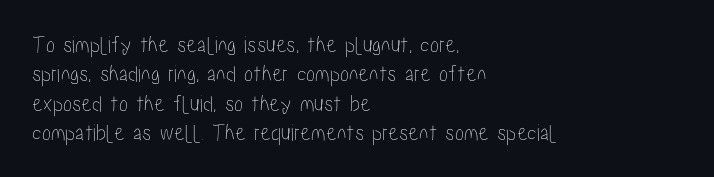
{"italic": "no", "underline": "no", "align": "left", "line_spacing_ratio": 1.22, "letter_spacing": "normal", "letter_spacing_em": 0.0, "glyph_px": 24}
